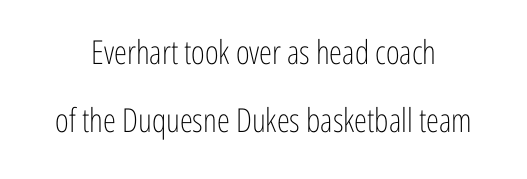
Q: Is the text bold? A: No.
Q: Is the text italic (slanted)? A: No, it is upright.
Q: Is the typeface a serif or a sans-serif typeface? A: Sans-serif.
Q: Is the text underlined? A: No.
Q: Is the spacing between letters normal or unusually wide? A: Normal.
Q: Is the spacing between lines tight, normal or loose? A: Loose.
Q: Width (condensed, normal, or wide)? A: Condensed.
Q: Stroke contrast? A: Low.
Q: x-height? A: Medium.
Q: Monospaced? A: No.
